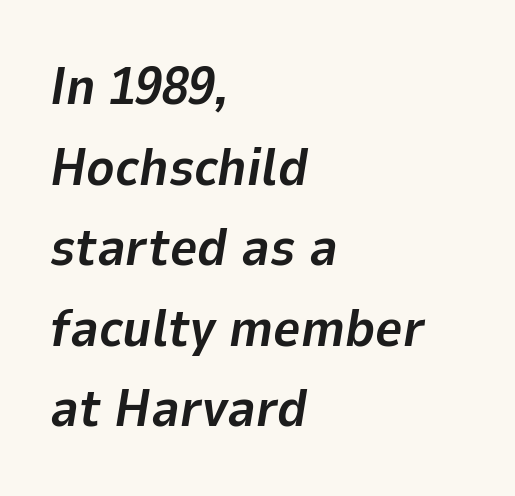
The glyphs look as if they've been sheared to an angle. A typesetter would call this zero additional tracking. Spacing verdict: proportional, widths tailored to each character. In terms of weight, the rendering is a true, heavy bold. One-word summary of the alignment: left. Each row of text sits above clean, open space.
